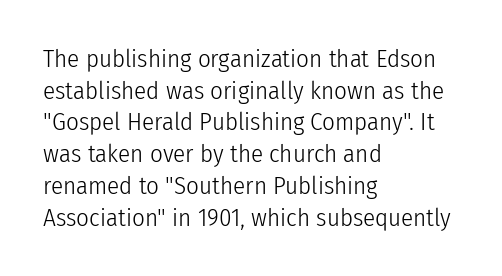
{"italic": "no", "bold": "no", "underline": "no", "align": "left", "line_spacing": "normal", "line_spacing_ratio": 1.27, "letter_spacing": "normal", "letter_spacing_em": 0.0, "glyph_px": 25}
